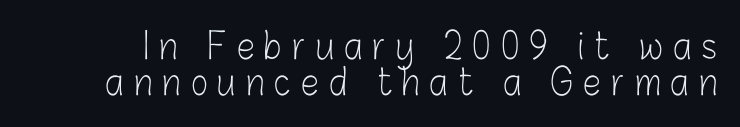
This is not heavy type; no bold has been used. The passage shown is typed in a proportional face where columns would drift. Descender tails drop into unmarked territory. Leading: reduced. You could only call the tracking loose — the letters float apart. You can tell from the bare stems that sans-serif type was used.
